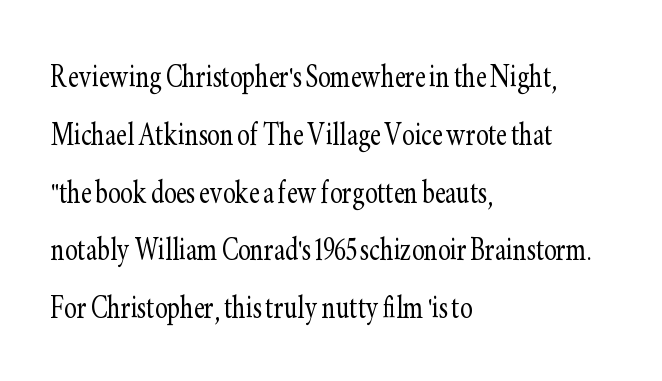
{"serif": "yes", "italic": "no", "bold": "no", "weight": "light", "width": "condensed", "stroke_contrast": "low", "x_height": "small", "monospaced": "no", "underline": "no", "align": "left", "line_spacing": "normal", "line_spacing_ratio": 1.52, "letter_spacing": "normal", "letter_spacing_em": 0.0, "glyph_px": 38}
